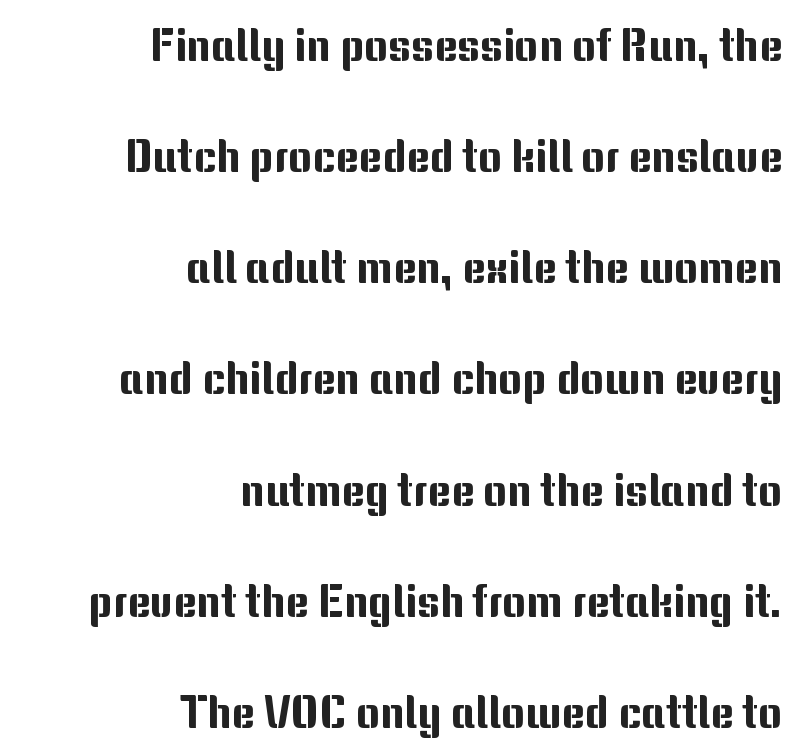
{"serif": "no", "italic": "no", "width": "normal", "stroke_contrast": "medium", "x_height": "medium", "monospaced": "no", "underline": "no", "align": "right", "line_spacing": "loose", "line_spacing_ratio": 2.47, "letter_spacing": "normal", "letter_spacing_em": 0.0, "glyph_px": 45}
